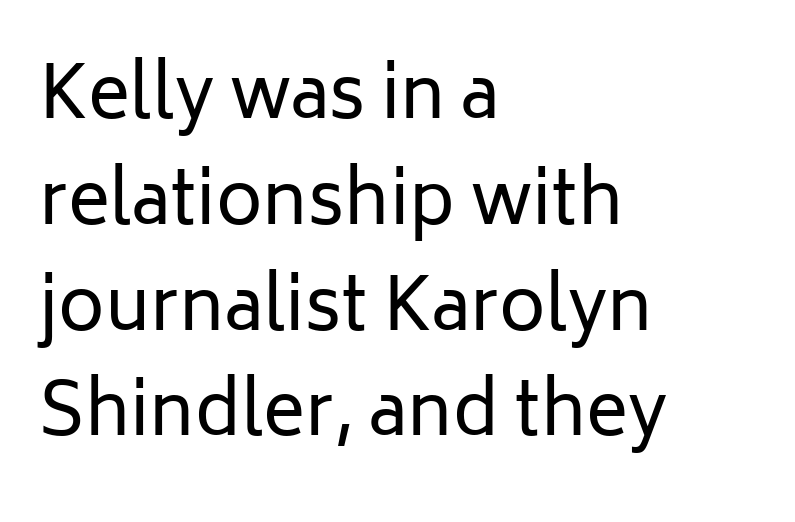
The image shows 71 px regular-weight sans-serif type, upright; set left-aligned, normal line spacing (1.49x), normal letter spacing, not underlined; low stroke contrast and a medium x-height.
